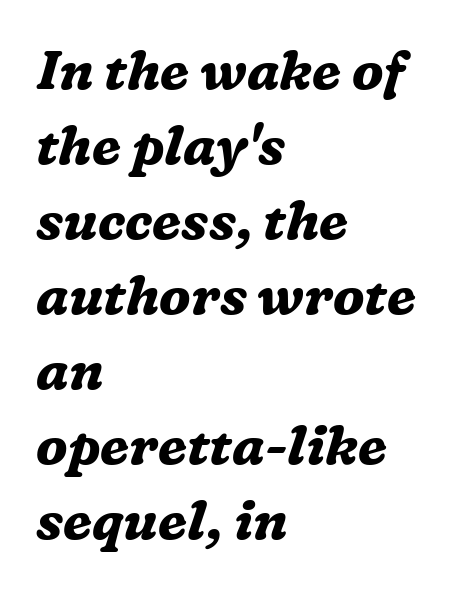
Q: Is the text bold? A: Yes.
Q: Is the text italic (slanted)? A: Yes, it leans right by about 16 degrees.
Q: Is the typeface a serif or a sans-serif typeface? A: Serif.
Q: Is the text underlined? A: No.
Q: How is the paragraph aligned? A: Left-aligned.
Q: Is the spacing between letters normal or unusually wide? A: Normal.
Q: Is the spacing between lines tight, normal or loose? A: Normal.
Q: Width (condensed, normal, or wide)? A: Normal.
Q: Stroke contrast? A: Medium.
Q: x-height? A: Medium.
Q: Monospaced? A: No.
